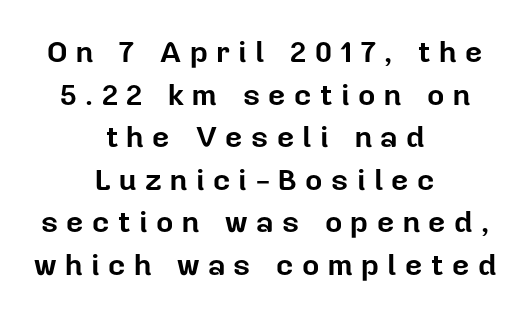
{"serif": "no", "italic": "no", "bold": "yes", "weight": "bold", "width": "normal", "stroke_contrast": "low", "x_height": "medium", "monospaced": "no", "underline": "no", "align": "center", "line_spacing": "normal", "line_spacing_ratio": 1.42, "letter_spacing": "wide", "letter_spacing_em": 0.28, "glyph_px": 30}
